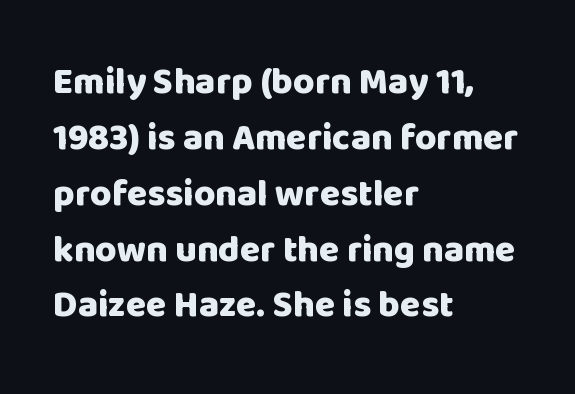
The image shows 37 px heavy sans-serif type, upright; set left-aligned, normal line spacing (1.51x), normal letter spacing, not underlined; low stroke contrast and a large x-height.
